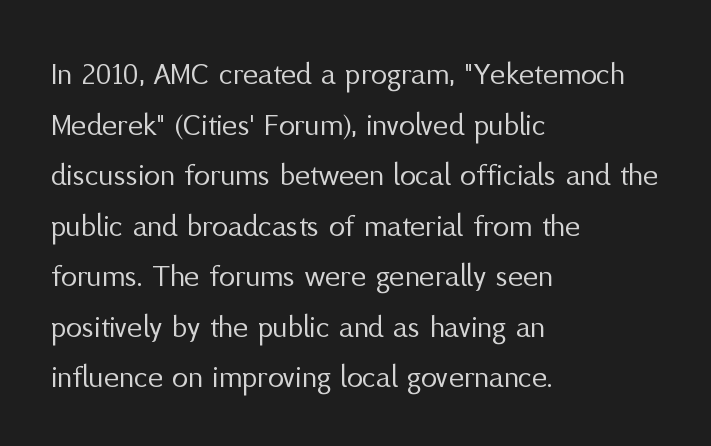
Regarding serifs, this sample does without them. Whoever set this chose a conventional vertical rhythm. Standard letterfit; no display-style spreading of the glyphs. This is roman type, the default non-slanted kind. Looks like regular typesetting: each glyph gets only the width it needs. All the whitespace from short lines collects on the right.
